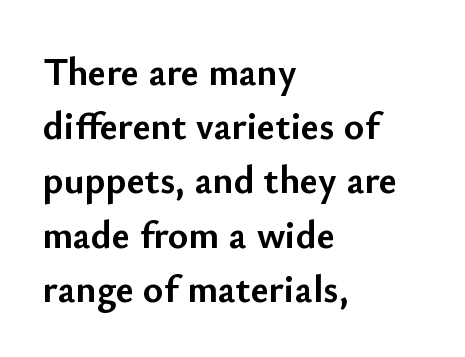
The image shows 39 px semibold sans-serif type, upright; set left-aligned, normal line spacing (1.39x), normal letter spacing, not underlined; low stroke contrast and a small x-height.
